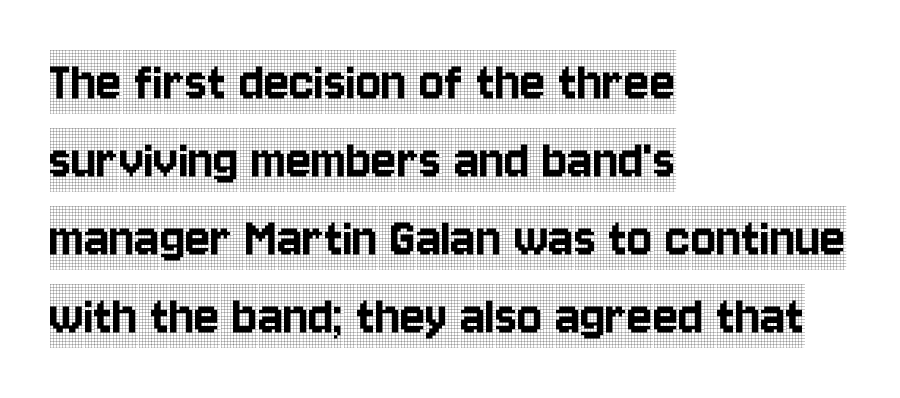
Q: Is the text italic (slanted)? A: No, it is upright.
Q: Is the typeface a serif or a sans-serif typeface? A: Serif.
Q: Is the text underlined? A: No.
Q: How is the paragraph aligned? A: Left-aligned.
Q: Is the spacing between letters normal or unusually wide? A: Normal.
Q: Is the spacing between lines tight, normal or loose? A: Normal.
Q: Width (condensed, normal, or wide)? A: Condensed.
Q: x-height? A: Large.
Q: Monospaced? A: No.
